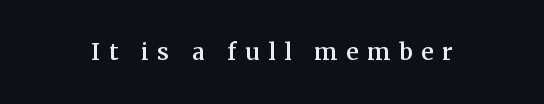
The image shows 23 px text type, upright; set unusually wide letter spacing (+0.38 em), not underlined.
